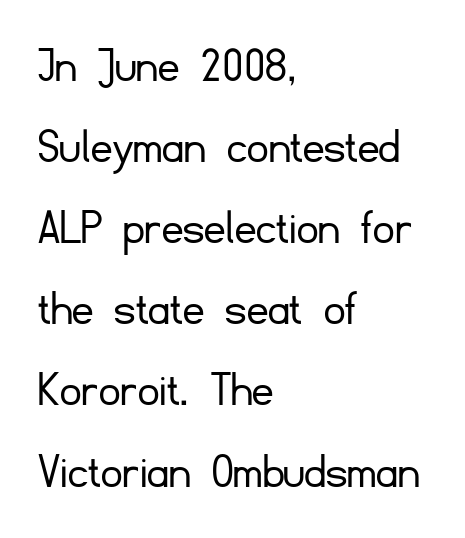
{"serif": "no", "italic": "no", "bold": "no", "weight": "light", "width": "normal", "stroke_contrast": "low", "x_height": "small", "monospaced": "no", "underline": "no", "align": "left", "line_spacing": "normal", "line_spacing_ratio": 1.56, "letter_spacing": "normal", "letter_spacing_em": 0.0, "glyph_px": 52}
